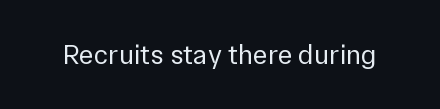
The image shows 28 px regular-weight sans-serif type, upright; set normal letter spacing, not underlined; low stroke contrast and a medium x-height.
